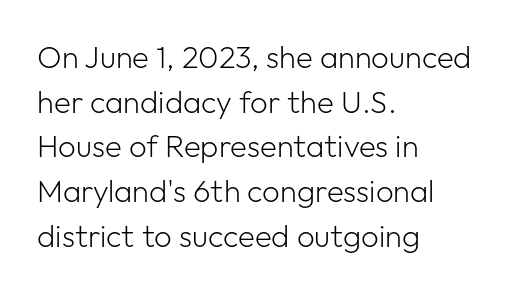
The rendering shows plain stroke endings on the letterforms — a sans-serif design. Lines of text with bare space underneath. The strokes carry an ordinary text weight at most. Leading: standard. Look at the tracking — it's just the regular setting, nothing added.
